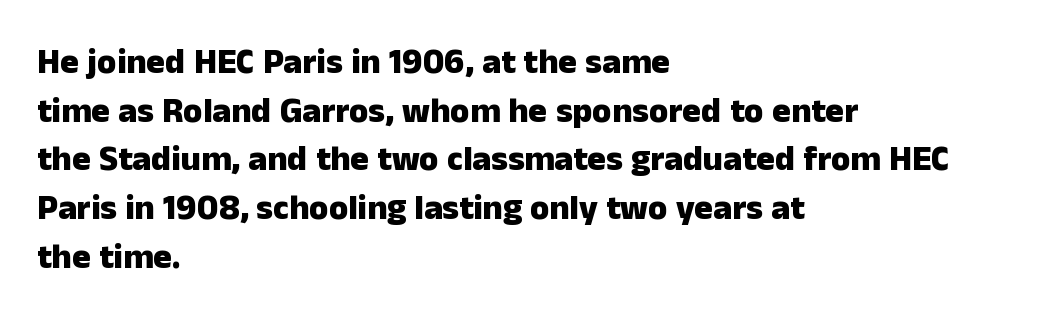
{"serif": "no", "italic": "no", "bold": "yes", "weight": "heavy", "width": "normal", "stroke_contrast": "low", "x_height": "medium", "monospaced": "no", "underline": "no", "align": "left", "line_spacing": "normal", "line_spacing_ratio": 1.39, "letter_spacing": "normal", "letter_spacing_em": 0.0, "glyph_px": 35}
